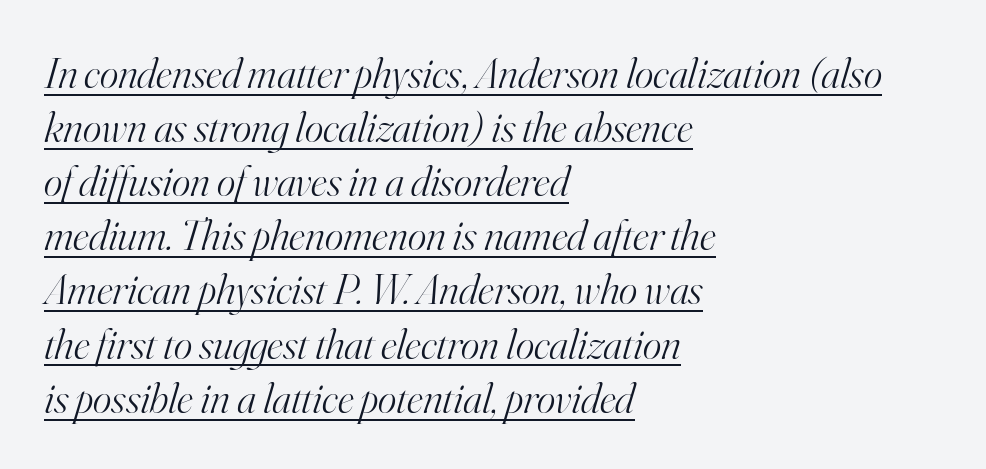
Q: Is the text bold? A: No.
Q: Is the text italic (slanted)? A: Yes, it leans right by about 16 degrees.
Q: Is the typeface a serif or a sans-serif typeface? A: Serif.
Q: Is the text underlined? A: Yes.
Q: How is the paragraph aligned? A: Left-aligned.
Q: Is the spacing between letters normal or unusually wide? A: Normal.
Q: Width (condensed, normal, or wide)? A: Normal.
Q: Stroke contrast? A: High.
Q: x-height? A: Small.
Q: Monospaced? A: No.
